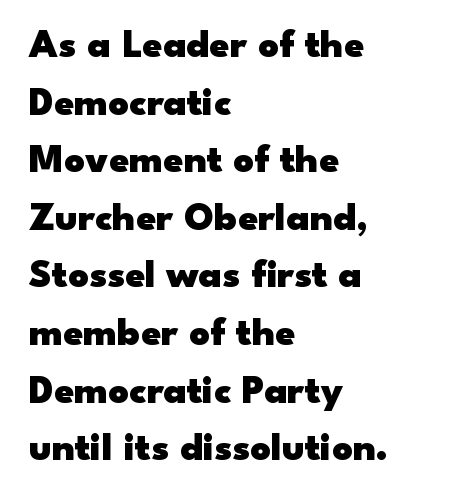
I'd call this a sans setting — the letters go barefoot. Summary of vertical rhythm: regular, with standard interline spacing. Do the characters align in a grid? No, the font is proportional. Each line starts at the same left margin while the right side varies.
